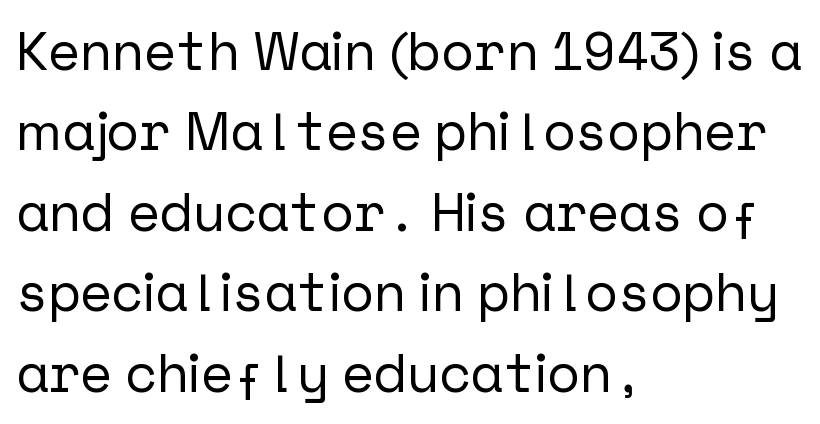
Q: Is the text italic (slanted)? A: No, it is upright.
Q: Is the typeface a serif or a sans-serif typeface? A: Sans-serif.
Q: Is the text underlined? A: No.
Q: How is the paragraph aligned? A: Left-aligned.
Q: Is the spacing between letters normal or unusually wide? A: Normal.
Q: Is the spacing between lines tight, normal or loose? A: Normal.
Q: Width (condensed, normal, or wide)? A: Normal.
Q: Stroke contrast? A: Low.
Q: x-height? A: Medium.
